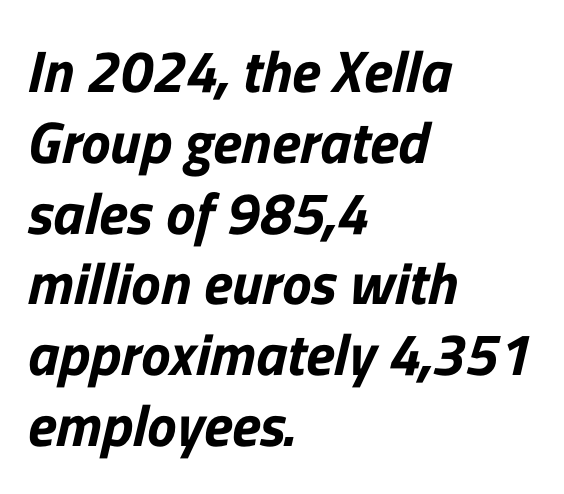
{"serif": "no", "width": "normal", "stroke_contrast": "low", "x_height": "medium", "monospaced": "no", "underline": "no", "align": "left", "line_spacing_ratio": 1.2, "letter_spacing": "normal", "letter_spacing_em": 0.0, "glyph_px": 59}
